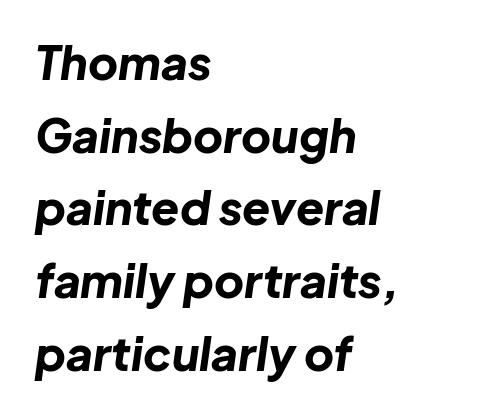
Normally led — the rows are evenly, conventionally spaced. Here the designer chose a conventional face with non-uniform glyph widths. Notice how the passage keeps a crisp vertical edge on the left only. The face used here has a pronounced slope to its letters. Heavy-handed strokes throughout: this text is bold. Observe the ordinary spacing: letters are neighbours, not strangers.
